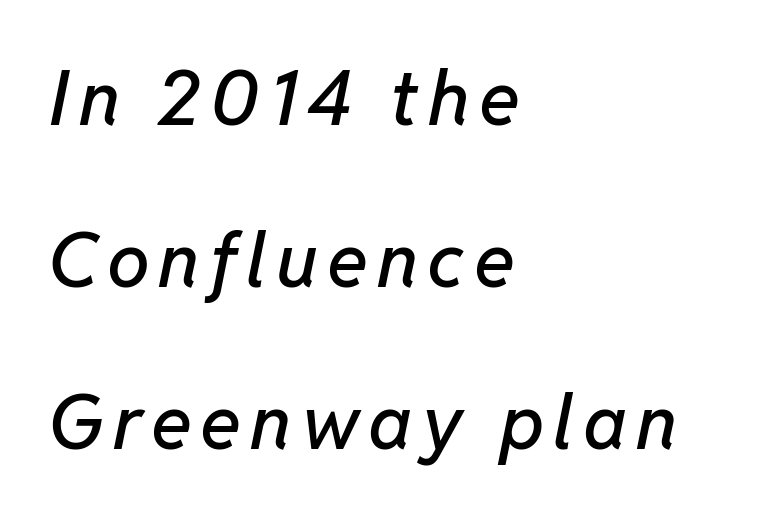
Q: Is the text italic (slanted)? A: Yes, it leans right by about 11 degrees.
Q: Is the text underlined? A: No.
Q: How is the paragraph aligned? A: Left-aligned.
Q: Is the spacing between lines tight, normal or loose? A: Loose.
Q: Width (condensed, normal, or wide)? A: Normal.
Q: Stroke contrast? A: Low.
Q: x-height? A: Medium.
Q: Monospaced? A: No.
